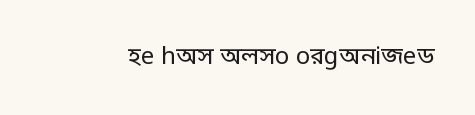
Only glyphs here, with clear space below each row. Notice how the stems are strictly vertical — no italics here. Between one letter and the next there's only the usual sliver of space. Is this a heavy cut? Hardly; it is regular or lighter.
